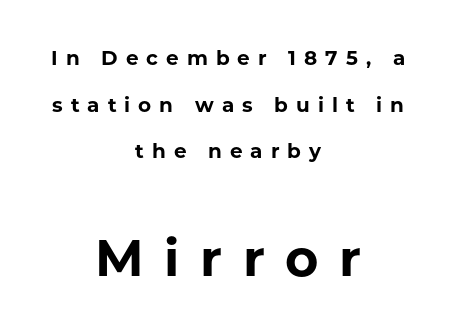
Q: Is the text bold? A: Yes.
Q: Is the text italic (slanted)? A: No, it is upright.
Q: Is the typeface a serif or a sans-serif typeface? A: Sans-serif.
Q: Is the text underlined? A: No.
Q: How is the paragraph aligned? A: Centered.
Q: Is the spacing between letters normal or unusually wide? A: Unusually wide.
Q: Is the spacing between lines tight, normal or loose? A: Loose.
Q: Which block of text is set in a larger size, the first (top) or the second (bottom)? A: The second (bottom) one.
Q: Width (condensed, normal, or wide)? A: Normal.
Q: Stroke contrast? A: Low.
Q: x-height? A: Medium.
Q: Monospaced? A: No.
